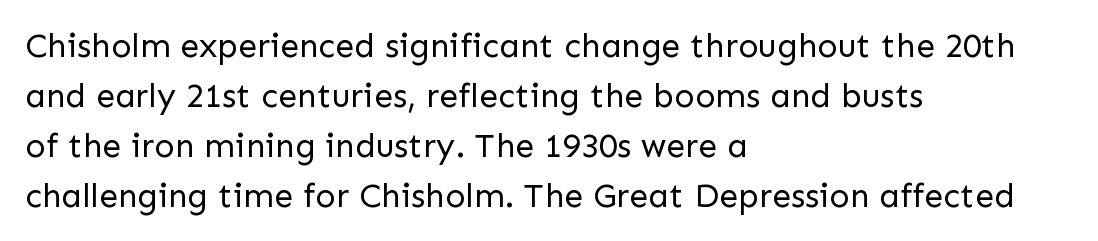
The image shows 34 px regular-weight sans-serif type, upright; set left-aligned, normal line spacing (1.47x), normal letter spacing, not underlined; low stroke contrast and a medium x-height.
